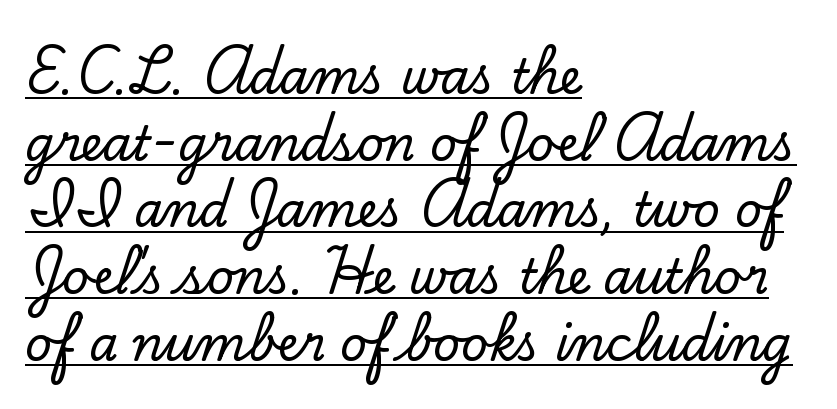
Quick note: underline on. Horizontal alignment here is leftward, the default for most running prose. These lines are composed in type with serifs. The designer left line spacing at the default. Proportional: the letters do not fall into vertical columns.
